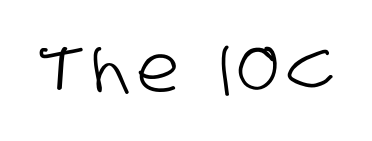
Only glyphs here, with clear space below each row. The characters display no serif detailing; their extremities are plain. The rendering uses natural spacing where letterforms have individual widths.
